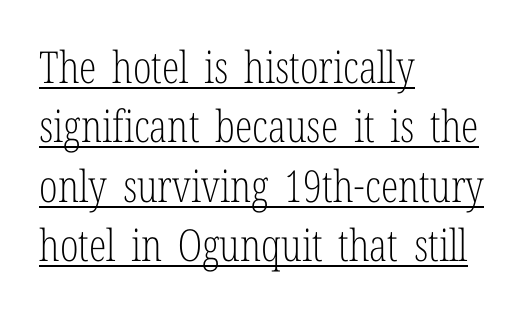
The image shows 44 px light, condensed serif type, upright; set left-aligned, normal line spacing (1.35x), normal letter spacing, underlined; low stroke contrast and a medium x-height.
